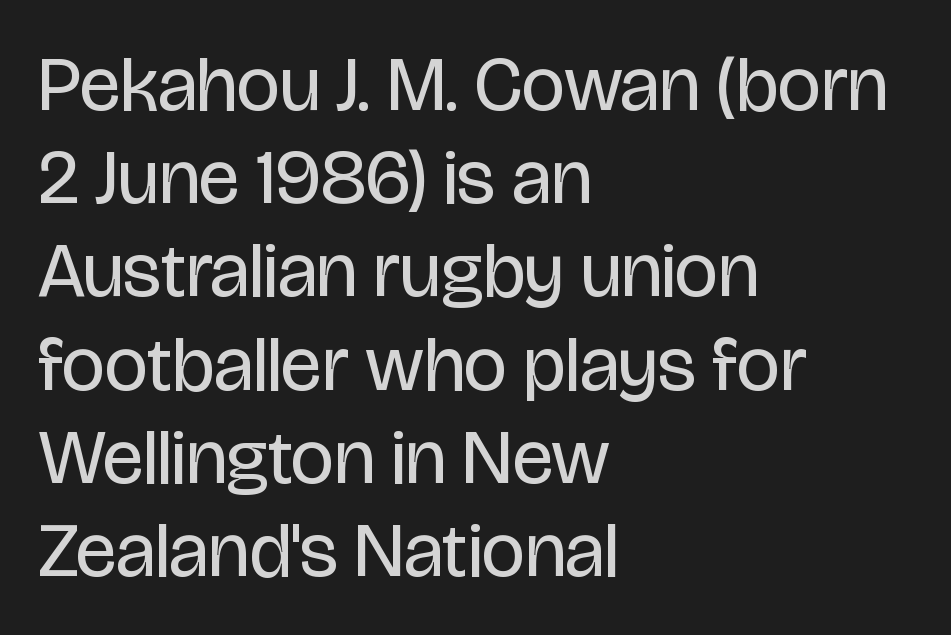
Q: Is the text bold? A: No.
Q: Is the text italic (slanted)? A: No, it is upright.
Q: Is the typeface a serif or a sans-serif typeface? A: Sans-serif.
Q: Is the text underlined? A: No.
Q: How is the paragraph aligned? A: Left-aligned.
Q: Is the spacing between letters normal or unusually wide? A: Normal.
Q: Width (condensed, normal, or wide)? A: Condensed.
Q: Stroke contrast? A: Low.
Q: x-height? A: Large.
Q: Monospaced? A: No.
